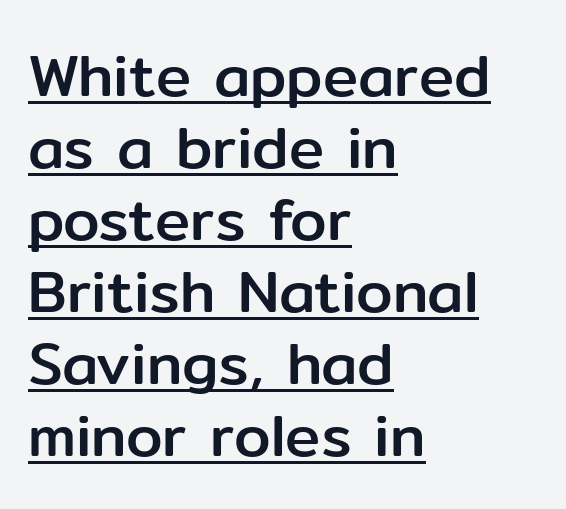
The image shows 59 px sans-serif type, upright; set left-aligned, line spacing 1.22x, normal letter spacing, underlined; low stroke contrast and a medium x-height.
